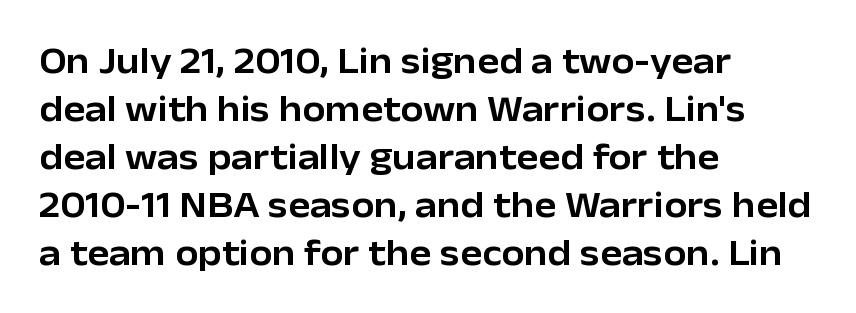
The leading is moderate, giving the passage an even texture. Look at the bottom of the vertical strokes: they stop flat, with no serifs. A roman cut, with each character standing at attention. Here the designer chose a conventional face with non-uniform glyph widths.
